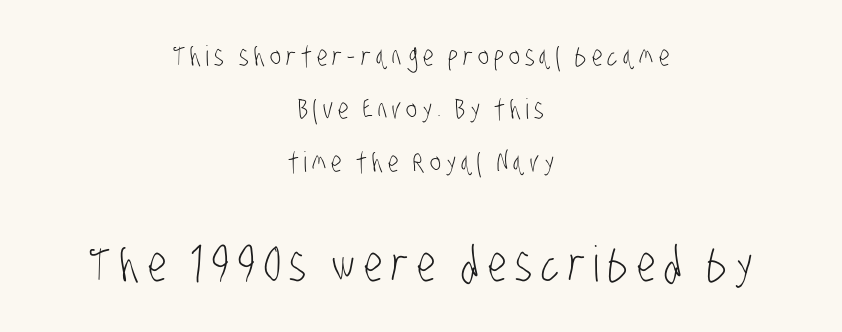
Q: Is the text bold? A: No.
Q: Is the typeface a serif or a sans-serif typeface? A: Sans-serif.
Q: Is the text underlined? A: No.
Q: How is the paragraph aligned? A: Centered.
Q: Which block of text is set in a larger size, the first (top) or the second (bottom)? A: The second (bottom) one.
Q: Width (condensed, normal, or wide)? A: Condensed.
Q: Stroke contrast? A: Low.
Q: x-height? A: Large.
Q: Monospaced? A: No.
